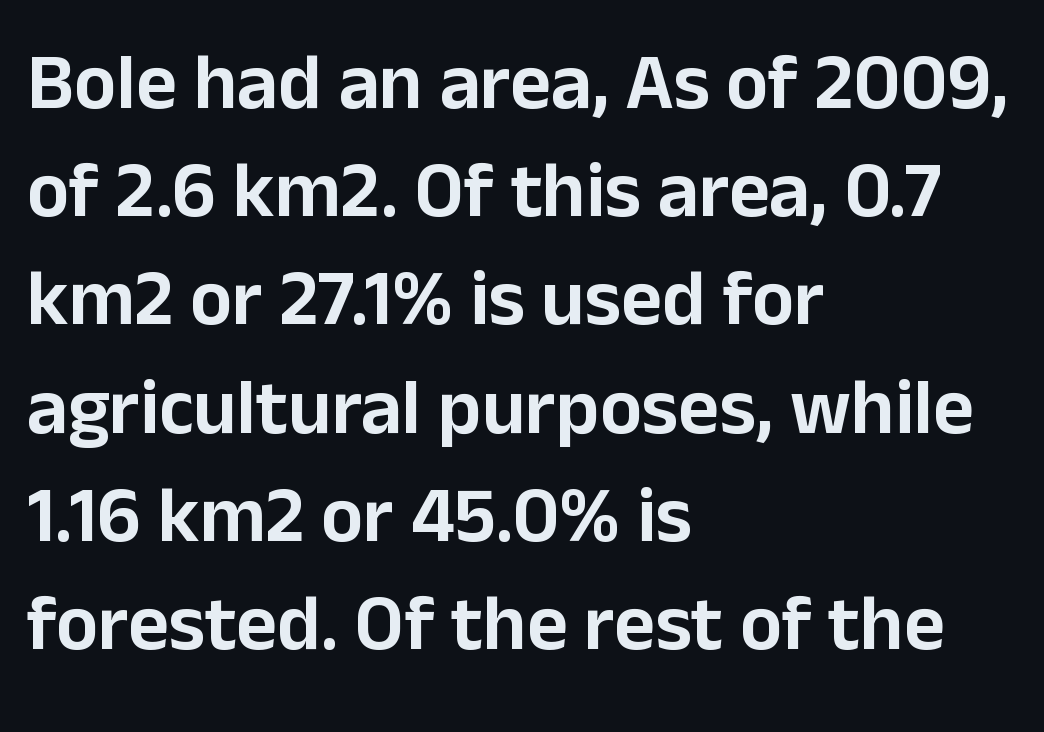
Q: Is the text italic (slanted)? A: No, it is upright.
Q: Is the typeface a serif or a sans-serif typeface? A: Sans-serif.
Q: Is the text underlined? A: No.
Q: How is the paragraph aligned? A: Left-aligned.
Q: Is the spacing between letters normal or unusually wide? A: Normal.
Q: Is the spacing between lines tight, normal or loose? A: Normal.
Q: Width (condensed, normal, or wide)? A: Normal.
Q: Stroke contrast? A: Low.
Q: x-height? A: Medium.
Q: Monospaced? A: No.
